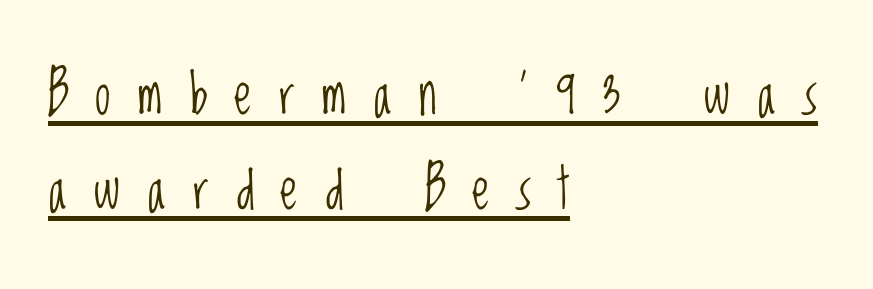
Q: Is the text bold? A: No.
Q: Is the text italic (slanted)? A: No, it is upright.
Q: Is the typeface a serif or a sans-serif typeface? A: Sans-serif.
Q: Is the text underlined? A: Yes.
Q: How is the paragraph aligned? A: Left-aligned.
Q: Is the spacing between letters normal or unusually wide? A: Unusually wide.
Q: Is the spacing between lines tight, normal or loose? A: Normal.
Q: Width (condensed, normal, or wide)? A: Condensed.
Q: Stroke contrast? A: Low.
Q: x-height? A: Large.
Q: Monospaced? A: No.
